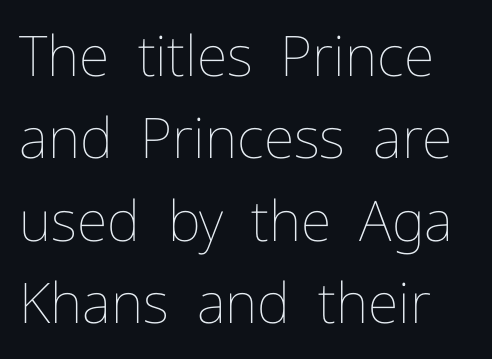
Q: Is the text bold? A: No.
Q: Is the text italic (slanted)? A: No, it is upright.
Q: Is the text underlined? A: No.
Q: Is the spacing between letters normal or unusually wide? A: Normal.
Q: Is the spacing between lines tight, normal or loose? A: Normal.
Q: Width (condensed, normal, or wide)? A: Normal.
Q: Stroke contrast? A: Low.
Q: x-height? A: Medium.
Q: Monospaced? A: No.
